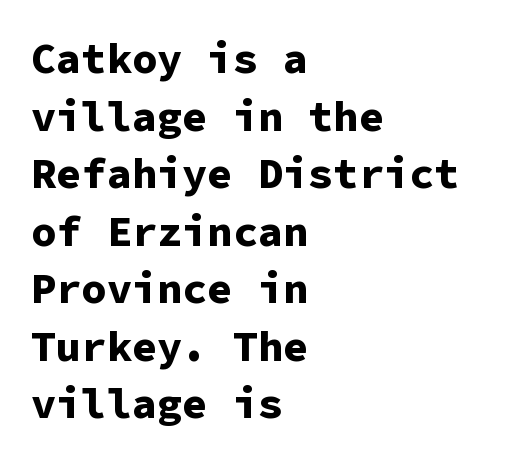
The image shows 42 px bold sans-serif type, upright, monospaced; set left-aligned, normal line spacing (1.37x), normal letter spacing, not underlined; low stroke contrast and a medium x-height.
